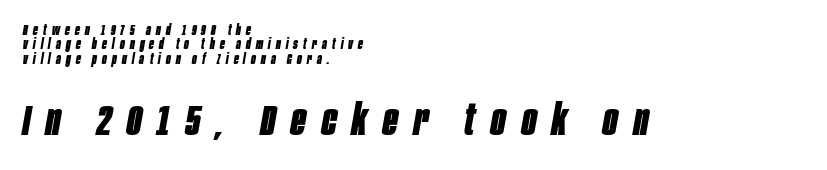
Q: Is the text bold? A: Yes.
Q: Is the text italic (slanted)? A: Yes, it leans right by about 10 degrees.
Q: Is the text underlined? A: No.
Q: How is the paragraph aligned? A: Left-aligned.
Q: Is the spacing between letters normal or unusually wide? A: Unusually wide.
Q: Is the spacing between lines tight, normal or loose? A: Tight.
Q: Which block of text is set in a larger size, the first (top) or the second (bottom)? A: The second (bottom) one.
Q: Width (condensed, normal, or wide)? A: Condensed.
Q: Stroke contrast? A: Low.
Q: x-height? A: Large.
Q: Monospaced? A: No.
